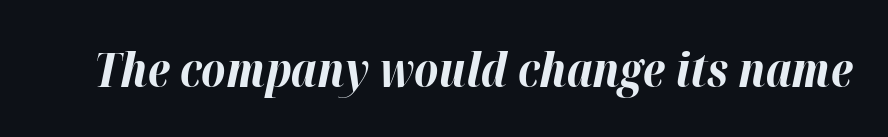
The image shows 47 px bold type, italic (leaning right); set normal letter spacing, not underlined; high stroke contrast and a medium x-height.
